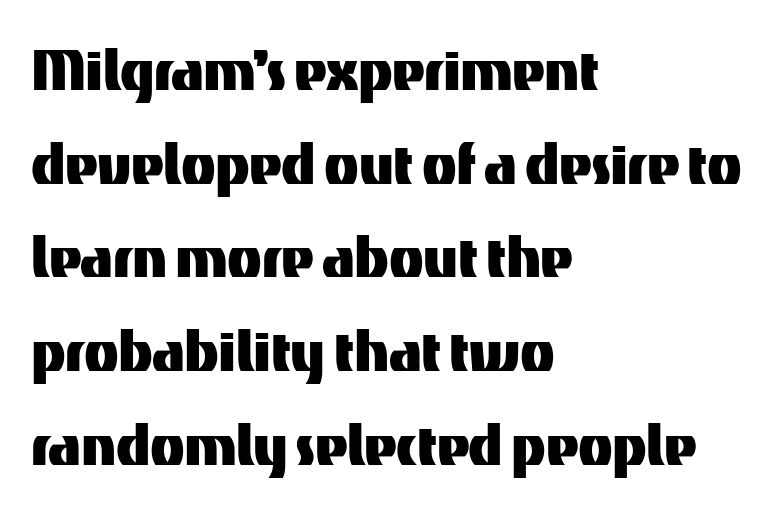
The image shows 71 px sans-serif type, upright; set left-aligned, normal line spacing (1.32x), normal letter spacing, not underlined; medium stroke contrast and a medium x-height.
